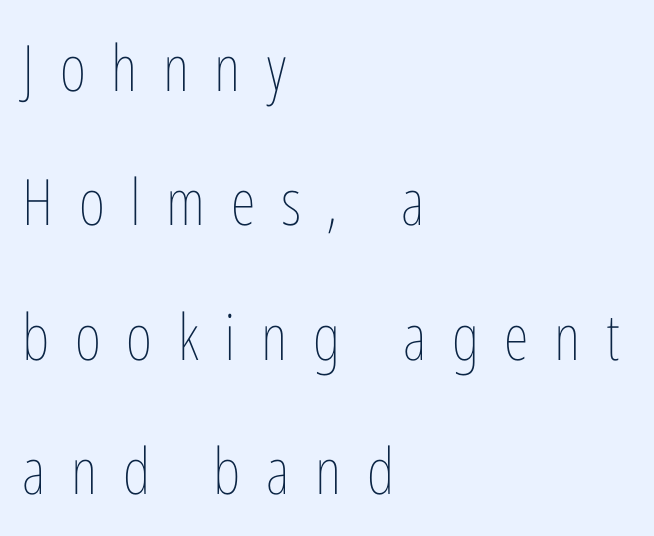
The image shows 64 px thin, condensed type, upright; set left-aligned, loose line spacing (2.1x), unusually wide letter spacing (+0.4 em), not underlined; low stroke contrast and a medium x-height.
